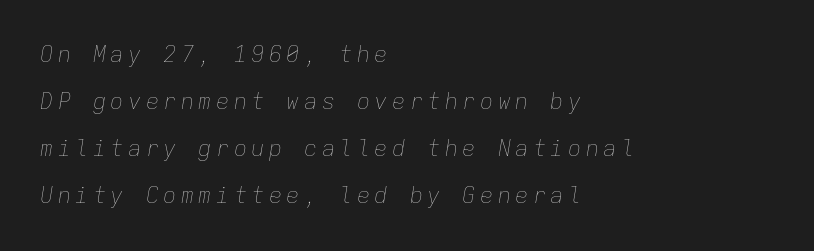
{"italic": "yes", "lean": "right", "slant_degrees": 9, "bold": "no", "underline": "no", "align": "left", "line_spacing": "loose", "line_spacing_ratio": 2.14, "letter_spacing": "wide", "letter_spacing_em": 0.2, "glyph_px": 22}
